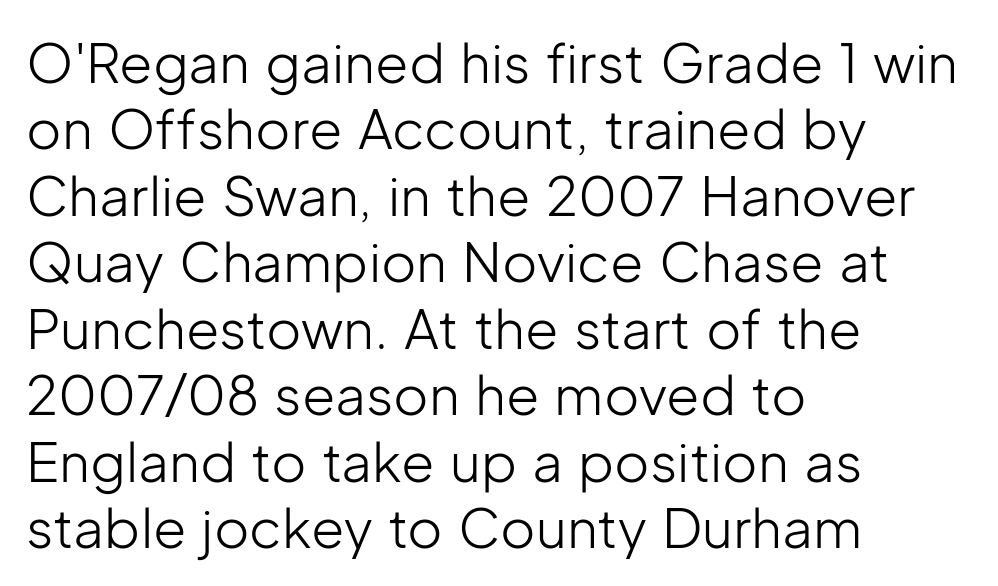
Reading down the block, your eye returns to a fixed left position each line. Descenders are the only things crossing below the line. The passage shown has conventional tracking throughout. Think of a printed novel: that variable character pitch is what you see here. The rendering shows plain stroke endings on the letterforms — a sans-serif design.
